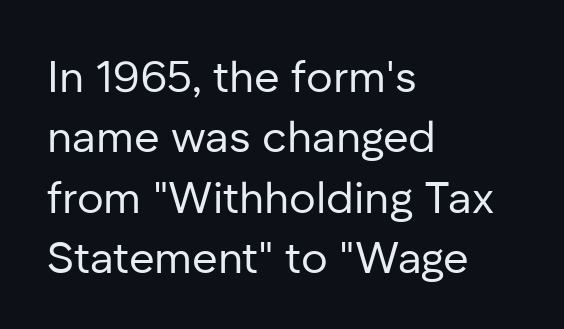
Q: Is the text bold? A: No.
Q: Is the text italic (slanted)? A: No, it is upright.
Q: Is the typeface a serif or a sans-serif typeface? A: Sans-serif.
Q: Is the text underlined? A: No.
Q: How is the paragraph aligned? A: Left-aligned.
Q: Is the spacing between letters normal or unusually wide? A: Normal.
Q: Is the spacing between lines tight, normal or loose? A: Normal.
Q: Width (condensed, normal, or wide)? A: Normal.
Q: Stroke contrast? A: Low.
Q: x-height? A: Medium.
Q: Monospaced? A: No.
